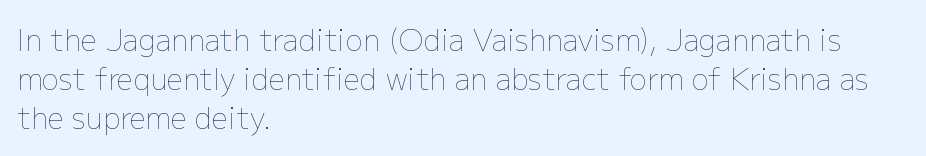
Q: Is the text bold? A: No.
Q: Is the text italic (slanted)? A: No, it is upright.
Q: Is the text underlined? A: No.
Q: How is the paragraph aligned? A: Left-aligned.
Q: Is the spacing between letters normal or unusually wide? A: Normal.
Q: Is the spacing between lines tight, normal or loose? A: Normal.
Q: Width (condensed, normal, or wide)? A: Normal.
Q: Stroke contrast? A: Low.
Q: x-height? A: Medium.
Q: Monospaced? A: No.
